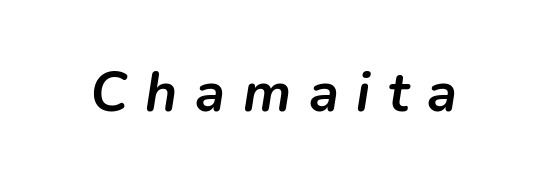
The image shows 55 px semibold type, italic (leaning right); set unusually wide letter spacing (+0.32 em), not underlined; low stroke contrast and a medium x-height.
